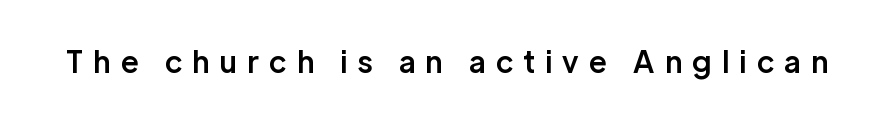
Q: Is the text bold? A: Semi-bold.
Q: Is the text italic (slanted)? A: No, it is upright.
Q: Is the typeface a serif or a sans-serif typeface? A: Sans-serif.
Q: Is the text underlined? A: No.
Q: Is the spacing between letters normal or unusually wide? A: Unusually wide.
Q: Width (condensed, normal, or wide)? A: Normal.
Q: Stroke contrast? A: Low.
Q: x-height? A: Medium.
Q: Monospaced? A: No.
